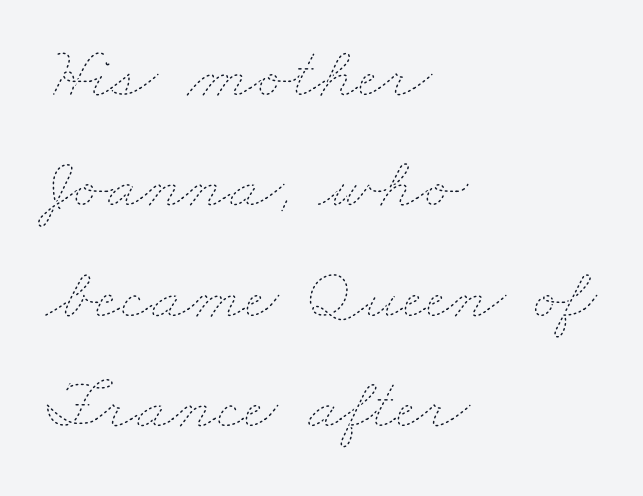
Do the characters align in a grid? No, the font is proportional. The space between consecutive lines is moderate. No chunkiness to these letters — they're not bold. Anything drawn beneath the words? Only blank space.
